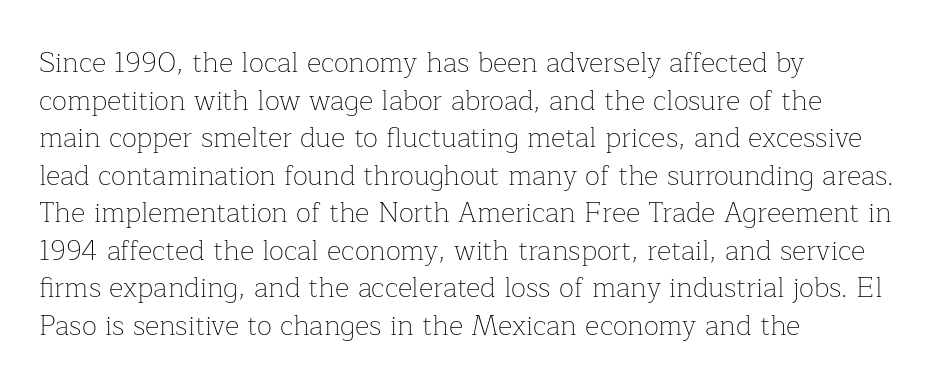
{"serif": "yes", "italic": "no", "bold": "no", "weight": "thin", "width": "normal", "stroke_contrast": "low", "x_height": "medium", "monospaced": "no", "underline": "no", "align": "left", "line_spacing": "normal", "line_spacing_ratio": 1.34, "letter_spacing": "normal", "letter_spacing_em": 0.0, "glyph_px": 28}
